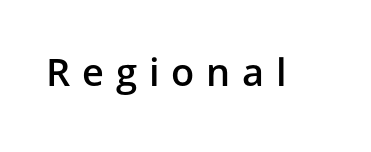
Q: Is the text bold? A: Semi-bold.
Q: Is the text italic (slanted)? A: No, it is upright.
Q: Is the typeface a serif or a sans-serif typeface? A: Sans-serif.
Q: Is the text underlined? A: No.
Q: Is the spacing between letters normal or unusually wide? A: Unusually wide.
Q: Width (condensed, normal, or wide)? A: Normal.
Q: Stroke contrast? A: Low.
Q: x-height? A: Medium.
Q: Monospaced? A: No.
